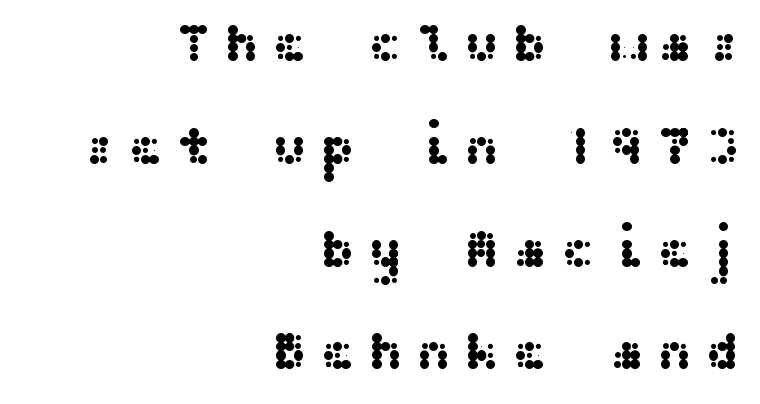
Here the glyphs are tracked loosely, breaking word shapes into spaced letters. Vertical strokes here are truly vertical. Check where the strokes stop: nothing finishes them off — pure sans. The lines are spread far apart with generous leading. These lines are set flush right with a ragged left edge.
